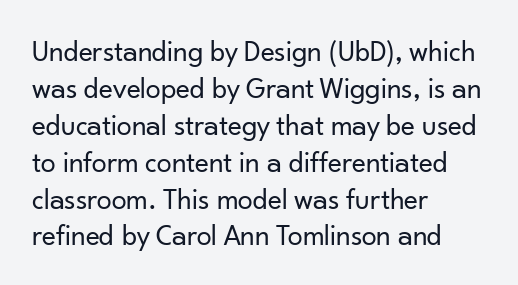
Q: Is the text bold? A: No.
Q: Is the text italic (slanted)? A: No, it is upright.
Q: Is the typeface a serif or a sans-serif typeface? A: Sans-serif.
Q: Is the text underlined? A: No.
Q: How is the paragraph aligned? A: Left-aligned.
Q: Is the spacing between letters normal or unusually wide? A: Normal.
Q: Width (condensed, normal, or wide)? A: Normal.
Q: Stroke contrast? A: Low.
Q: x-height? A: Small.
Q: Monospaced? A: No.
